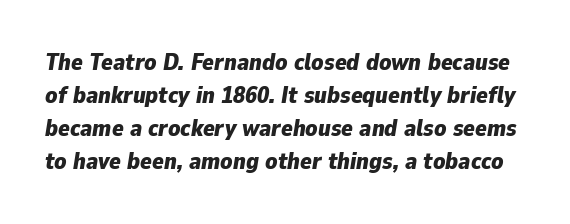
Plain, unruled lines of type. The line texture is even and compact thanks to regular tracking. The passage shown stacks its lines at a standard gap. An italicized treatment has been applied to the whole sample.
